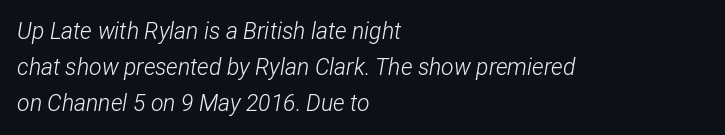
Q: Is the text bold? A: No.
Q: Is the text italic (slanted)? A: Yes, it leans right by about 12 degrees.
Q: Is the text underlined? A: No.
Q: How is the paragraph aligned? A: Left-aligned.
Q: Is the spacing between letters normal or unusually wide? A: Normal.
Q: Is the spacing between lines tight, normal or loose? A: Normal.
